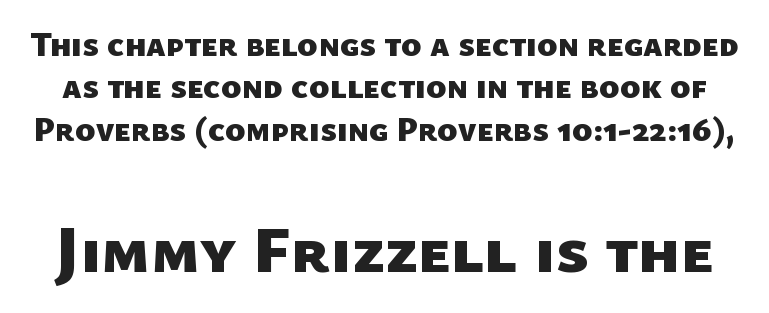
{"serif": "no", "bold": "yes", "weight": "heavy", "width": "normal", "stroke_contrast": "low", "x_height": "medium", "monospaced": "no", "underline": "no", "line_spacing": "normal", "line_spacing_ratio": 1.25, "letter_spacing": "normal", "letter_spacing_em": 0.0, "larger_block": "second", "size_ratio": 1.97, "glyph_px": 67}
